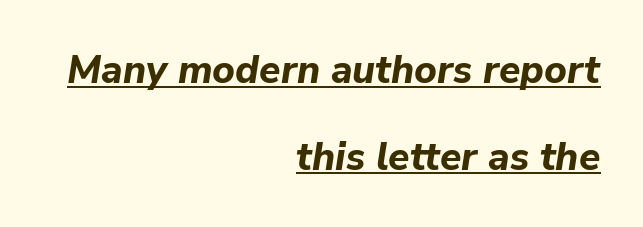
Do the characters align in a grid? No, the font is proportional. Each new line begins a long way beneath the previous one. The face used here has a pronounced slope to its letters. This sample uses plain, unmodified letter spacing. The string is rendered with underlining switched on.
